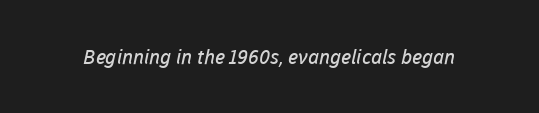
Think standard paragraph weight, or any step lighter than that. Spacing between characters is what you'd get straight out of the box. The space directly below the letters is spotless.
